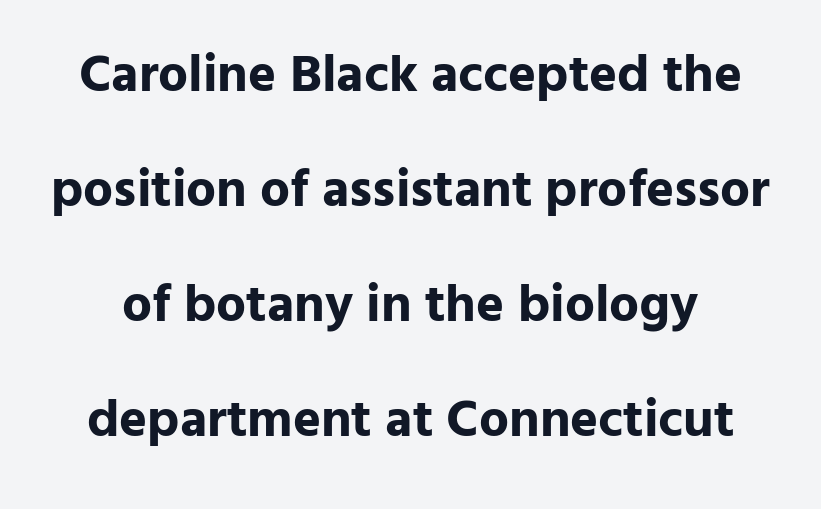
This sample uses an upright cut, with every glyph sitting square on the baseline. Tracking here is standard; glyphs follow each other at the usual distance. Vertical spacing — loose. In terms of weight, the rendering is a true, heavy bold. No word sits above an underline.
